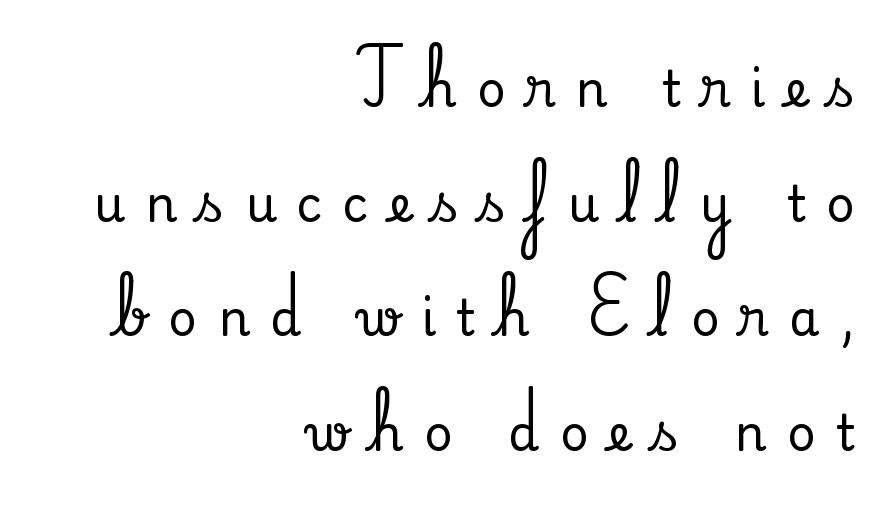
Beneath every word, the page is bare. These lines are composed in type with serifs. Inter-character spacing is expanded well beyond the font's built-in metrics. Notice how the stems are strictly vertical — no italics here. Is there much room between lines? Yes — plenty of vertical air separates them.
